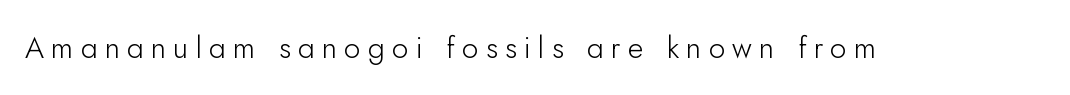
Q: Is the text bold? A: No.
Q: Is the text italic (slanted)? A: No, it is upright.
Q: Is the typeface a serif or a sans-serif typeface? A: Sans-serif.
Q: Is the text underlined? A: No.
Q: Is the spacing between letters normal or unusually wide? A: Unusually wide.
Q: Width (condensed, normal, or wide)? A: Normal.
Q: Stroke contrast? A: Low.
Q: x-height? A: Small.
Q: Monospaced? A: No.
